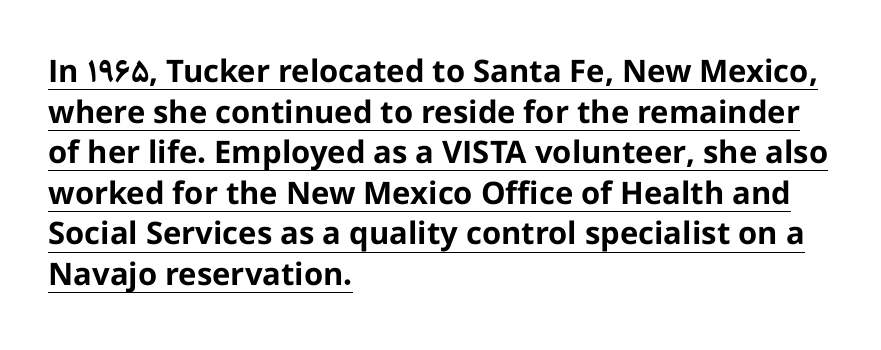
In terms of weight, the rendering is a true, heavy bold. The glyphs in this specimen are sans serif. Students, note that the glyphs here touch the page at normal intervals. The leading is moderate, giving the passage an even texture. Tall strokes in this sample are plumb rather than angled.
